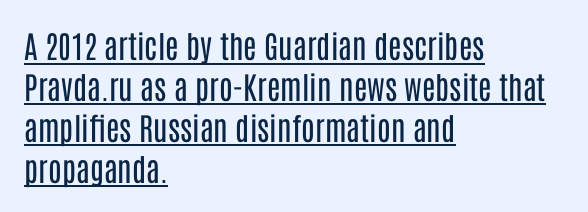
Q: Is the text bold? A: No.
Q: Is the text italic (slanted)? A: No, it is upright.
Q: Is the typeface a serif or a sans-serif typeface? A: Sans-serif.
Q: Is the text underlined? A: Yes.
Q: How is the paragraph aligned? A: Left-aligned.
Q: Is the spacing between letters normal or unusually wide? A: Normal.
Q: Is the spacing between lines tight, normal or loose? A: Normal.
Q: Width (condensed, normal, or wide)? A: Condensed.
Q: Stroke contrast? A: Low.
Q: x-height? A: Large.
Q: Monospaced? A: No.
